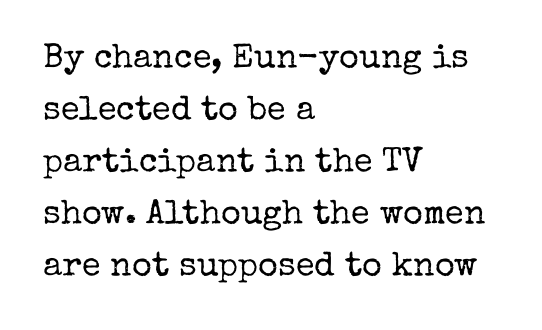
Q: Is the text bold? A: No.
Q: Is the text italic (slanted)? A: No, it is upright.
Q: Is the typeface a serif or a sans-serif typeface? A: Serif.
Q: Is the text underlined? A: No.
Q: How is the paragraph aligned? A: Left-aligned.
Q: Is the spacing between letters normal or unusually wide? A: Normal.
Q: Is the spacing between lines tight, normal or loose? A: Normal.
Q: Width (condensed, normal, or wide)? A: Normal.
Q: Stroke contrast? A: Low.
Q: x-height? A: Medium.
Q: Monospaced? A: No.
